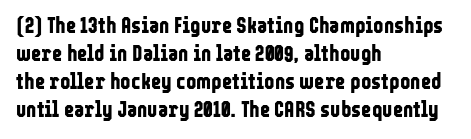
{"italic": "no", "bold": "yes", "underline": "no", "align": "left", "line_spacing": "normal", "line_spacing_ratio": 1.28, "letter_spacing": "normal", "letter_spacing_em": 0.0, "glyph_px": 22}
